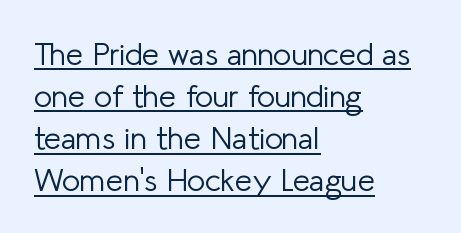
Q: Is the text bold? A: No.
Q: Is the text italic (slanted)? A: No, it is upright.
Q: Is the typeface a serif or a sans-serif typeface? A: Sans-serif.
Q: Is the text underlined? A: Yes.
Q: How is the paragraph aligned? A: Left-aligned.
Q: Is the spacing between letters normal or unusually wide? A: Normal.
Q: Is the spacing between lines tight, normal or loose? A: Normal.
Q: Width (condensed, normal, or wide)? A: Normal.
Q: Stroke contrast? A: Low.
Q: x-height? A: Medium.
Q: Monospaced? A: No.
